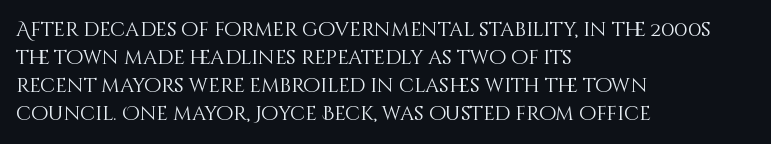
Q: Is the text bold? A: No.
Q: Is the text italic (slanted)? A: No, it is upright.
Q: Is the text underlined? A: No.
Q: How is the paragraph aligned? A: Left-aligned.
Q: Is the spacing between letters normal or unusually wide? A: Normal.
Q: Is the spacing between lines tight, normal or loose? A: Normal.
